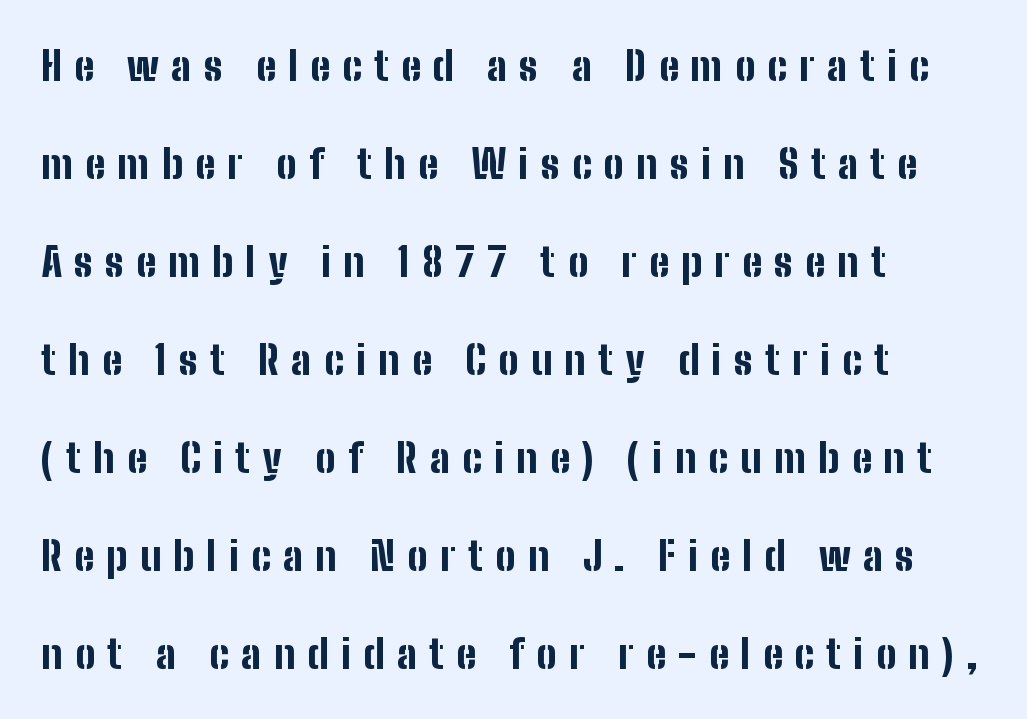
{"serif": "no", "italic": "no", "bold": "yes", "weight": "bold", "width": "condensed", "stroke_contrast": "low", "x_height": "medium", "monospaced": "no", "underline": "no", "align": "left", "line_spacing": "loose", "line_spacing_ratio": 2.45, "letter_spacing": "wide", "letter_spacing_em": 0.31, "glyph_px": 40}
